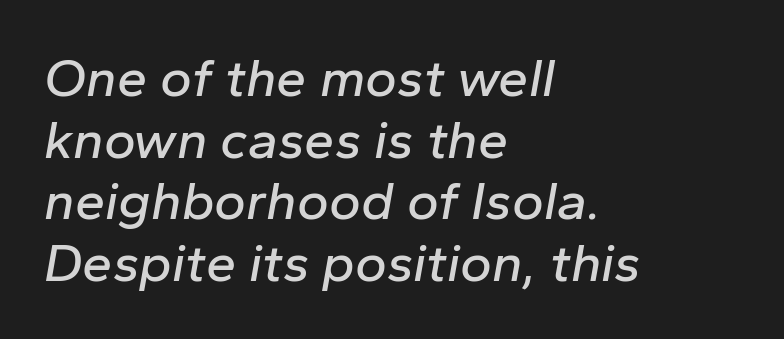
{"italic": "yes", "lean": "right", "slant_degrees": 10, "width": "normal", "stroke_contrast": "low", "x_height": "medium", "monospaced": "no", "underline": "no", "align": "left", "line_spacing": "tight", "line_spacing_ratio": 1.14, "letter_spacing": "normal", "letter_spacing_em": 0.0, "glyph_px": 54}
